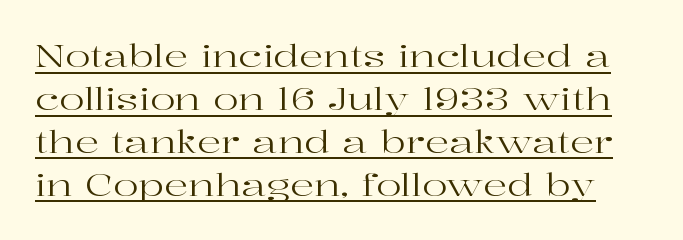
Q: Is the text bold? A: No.
Q: Is the text italic (slanted)? A: No, it is upright.
Q: Is the typeface a serif or a sans-serif typeface? A: Serif.
Q: Is the text underlined? A: Yes.
Q: Is the spacing between letters normal or unusually wide? A: Normal.
Q: Is the spacing between lines tight, normal or loose? A: Normal.
Q: Width (condensed, normal, or wide)? A: Wide.
Q: Stroke contrast? A: High.
Q: x-height? A: Medium.
Q: Monospaced? A: No.
